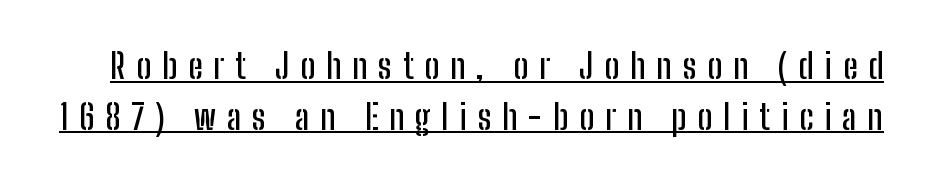
The image shows 35 px condensed sans-serif type, upright; set normal line spacing (1.45x), unusually wide letter spacing (+0.31 em), underlined; low stroke contrast and a medium x-height.
